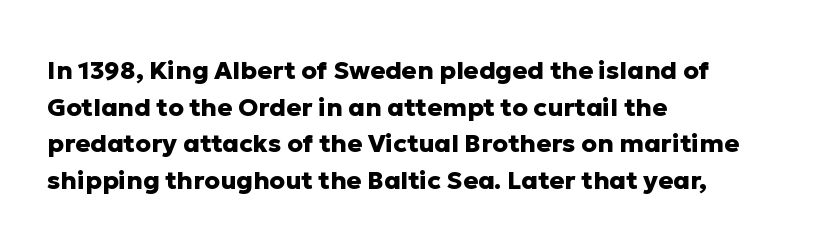
The image shows 25 px bold type, upright; set left-aligned, normal line spacing (1.47x), normal letter spacing, not underlined.
